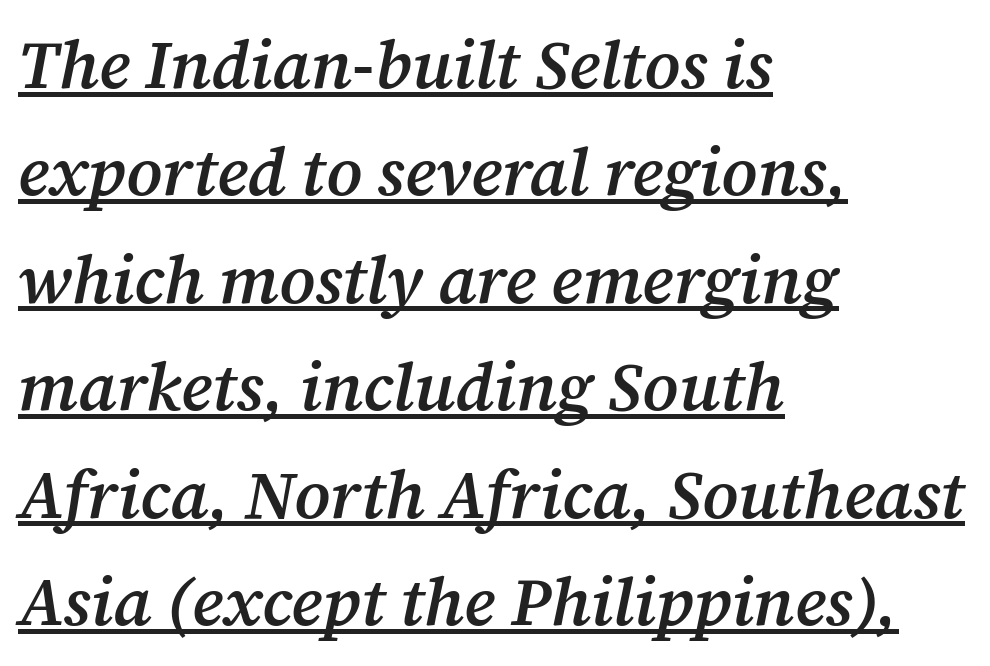
The passage shown stacks its lines at a standard gap. The axis of the letterforms is tilted away from vertical. Typeset ragged right — the left edge is the straight one. Yep, those are serifs on the letters.
